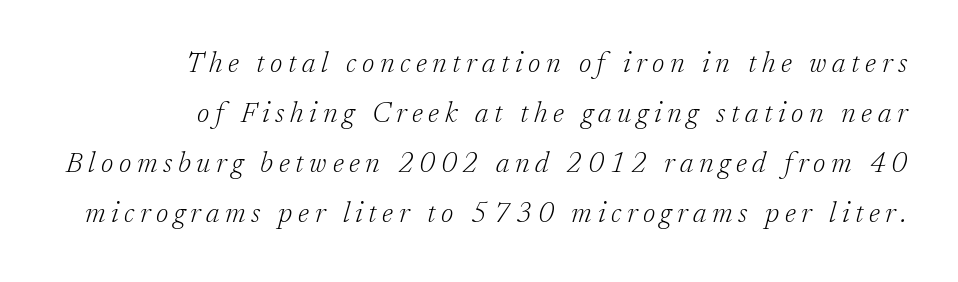
The letters carry serifs — small finishing strokes at the ends of their stems. Display-style spreading of the glyphs; the letterfit is very open. The zone under the glyphs is completely vacant. In CSS terms this would be text-align: right.
